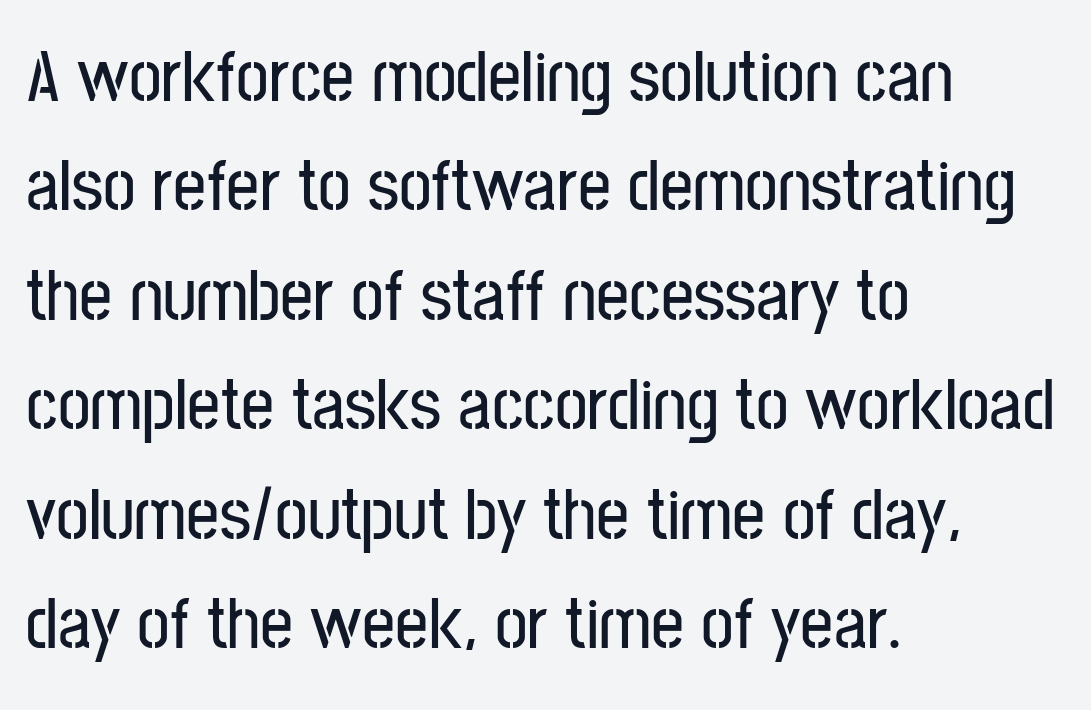
The image shows 73 px condensed sans-serif type, upright; set left-aligned, normal line spacing (1.5x), normal letter spacing, not underlined; low stroke contrast and a medium x-height.
